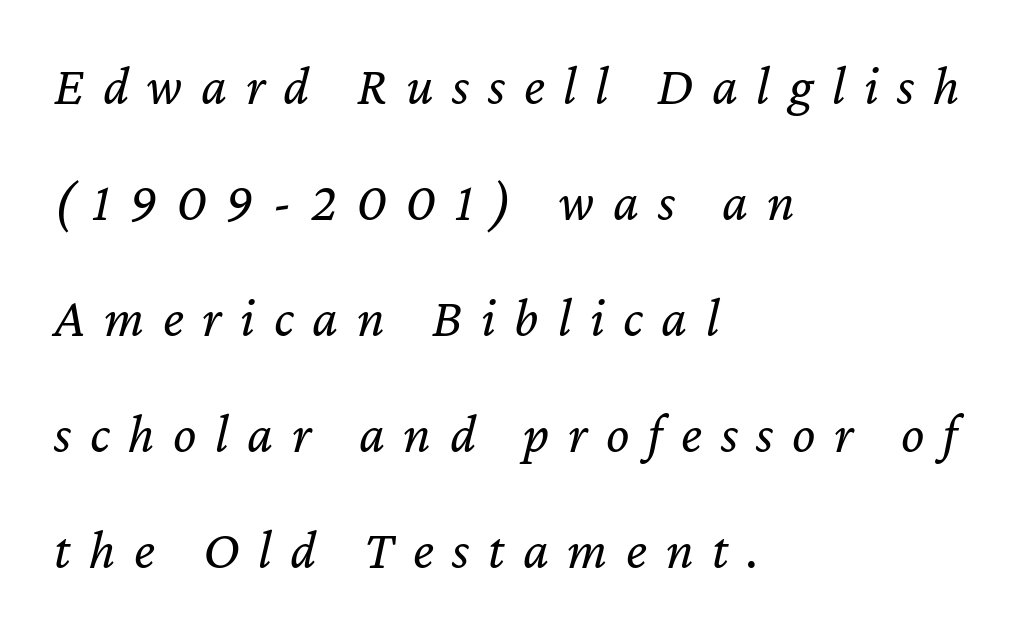
The image shows 55 px regular-weight type, italic (leaning right); set left-aligned, loose line spacing (2.11x), unusually wide letter spacing (+0.34 em), not underlined; low stroke contrast and a medium x-height.
